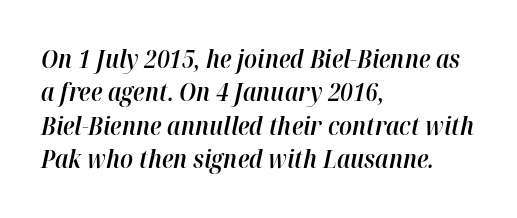
{"italic": "yes", "lean": "right", "slant_degrees": 12, "bold": "semi", "underline": "no", "align": "left", "line_spacing": "normal", "line_spacing_ratio": 1.34, "letter_spacing": "normal", "letter_spacing_em": 0.0, "glyph_px": 25}
